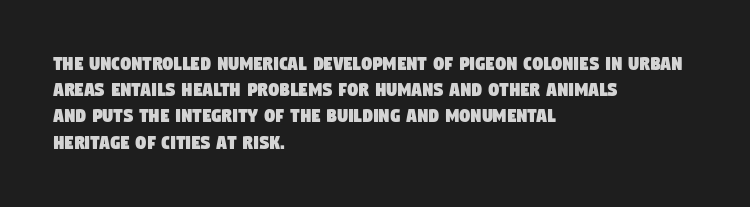
Visually the block forms a straight wall on the left and a jagged coastline on the right. Whoever set this chose a conventional vertical rhythm. The words here are not underlined. Short note: letters normally spaced.
